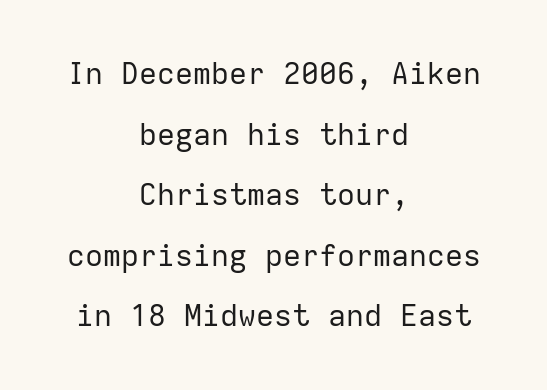
{"serif": "no", "italic": "no", "bold": "no", "weight": "regular", "width": "normal", "stroke_contrast": "low", "x_height": "medium", "monospaced": "yes", "underline": "no", "align": "center", "line_spacing": "loose", "line_spacing_ratio": 2.02, "letter_spacing": "normal", "letter_spacing_em": 0.0, "glyph_px": 30}
